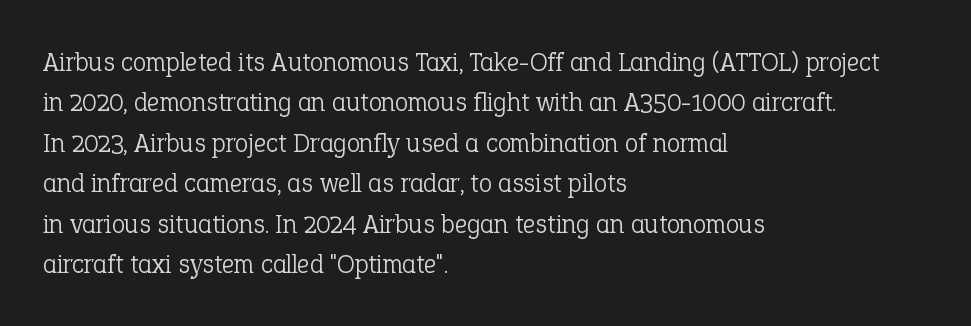
The image shows 27 px text type, upright; set left-aligned, normal line spacing (1.5x), normal letter spacing, not underlined.
